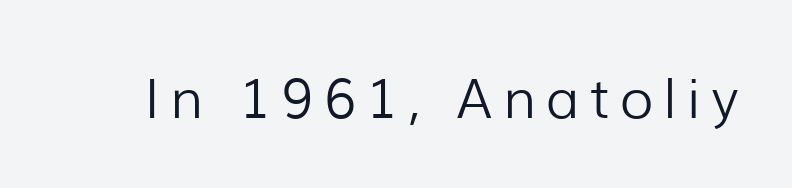
A typesetter would label this face a sans. Posture: upright roman. These lines are rendered in a variable-pitch font. Letters have the restrained weight of plain body copy at most. The baseline area is clear.
